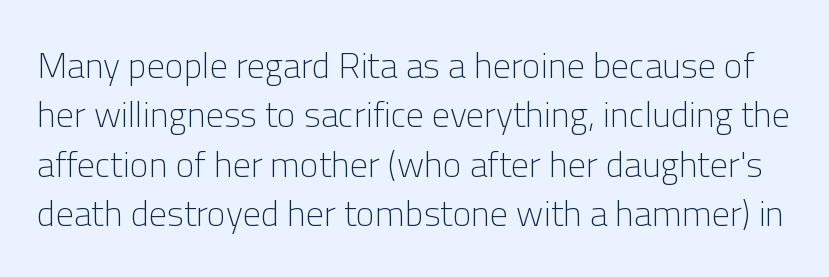
The letters advance in unequal steps, a hallmark of proportional type. Stroke thickness stays within the range of a standard reading face or lighter. Words appear dense and cohesive because spacing is normal. In terms of leading, this rendering sits right in the middle. The glyphs in this specimen are sans serif.
